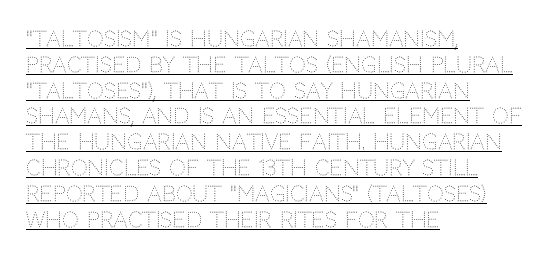
{"italic": "no", "bold": "no", "underline": "yes", "align": "left", "line_spacing_ratio": 1.23, "letter_spacing": "normal", "letter_spacing_em": 0.0, "glyph_px": 21}
